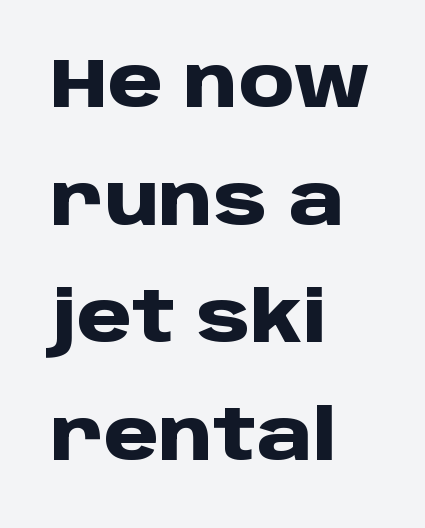
The image shows 70 px heavy sans-serif type, upright; set left-aligned, normal line spacing (1.68x), normal letter spacing, not underlined; low stroke contrast and a large x-height.
